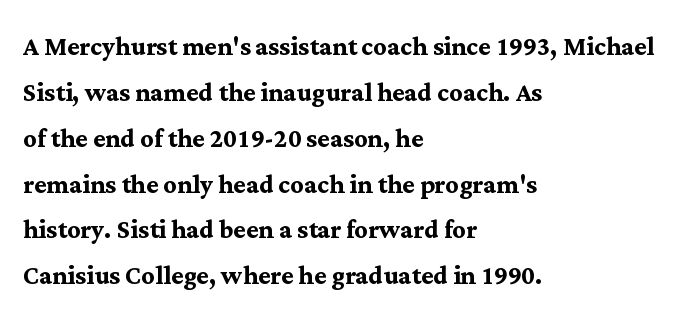
The image shows 33 px semibold serif type, upright; set left-aligned, normal line spacing (1.39x), normal letter spacing, not underlined; medium stroke contrast and a medium x-height.
